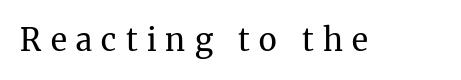
The image shows 31 px regular-weight serif type, upright; set unusually wide letter spacing (+0.3 em), not underlined; medium stroke contrast and a medium x-height.
